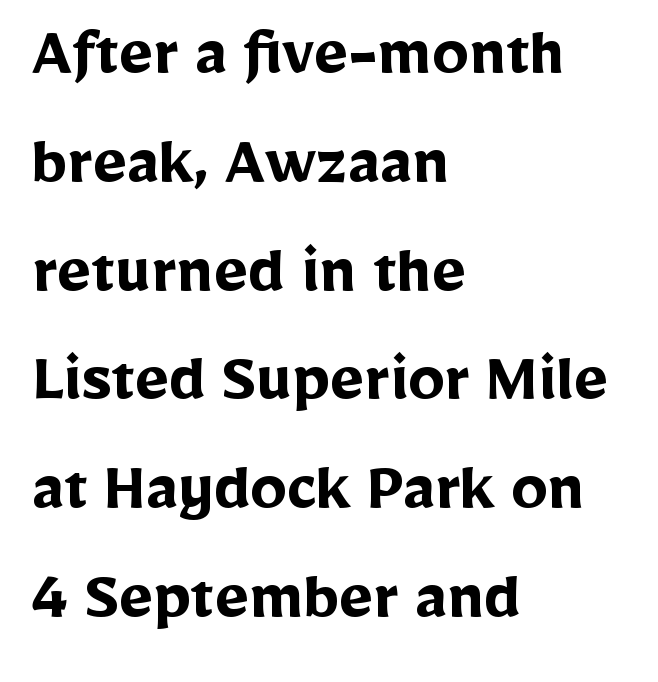
Q: Is the text bold? A: Yes.
Q: Is the text italic (slanted)? A: No, it is upright.
Q: Is the typeface a serif or a sans-serif typeface? A: Sans-serif.
Q: Is the text underlined? A: No.
Q: How is the paragraph aligned? A: Left-aligned.
Q: Is the spacing between letters normal or unusually wide? A: Normal.
Q: Is the spacing between lines tight, normal or loose? A: Normal.
Q: Width (condensed, normal, or wide)? A: Normal.
Q: Stroke contrast? A: Low.
Q: x-height? A: Medium.
Q: Monospaced? A: No.
